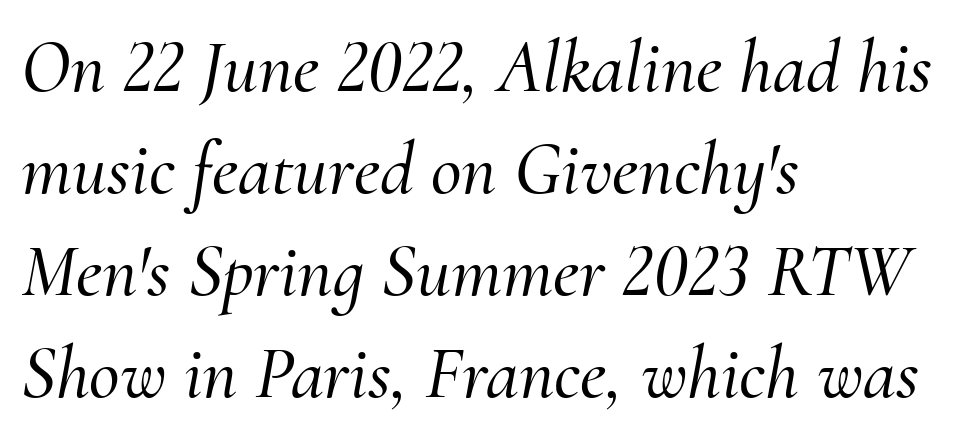
The image shows 75 px serif type, italic (leaning right); set left-aligned, normal line spacing (1.36x), normal letter spacing, not underlined; medium stroke contrast and a small x-height.
